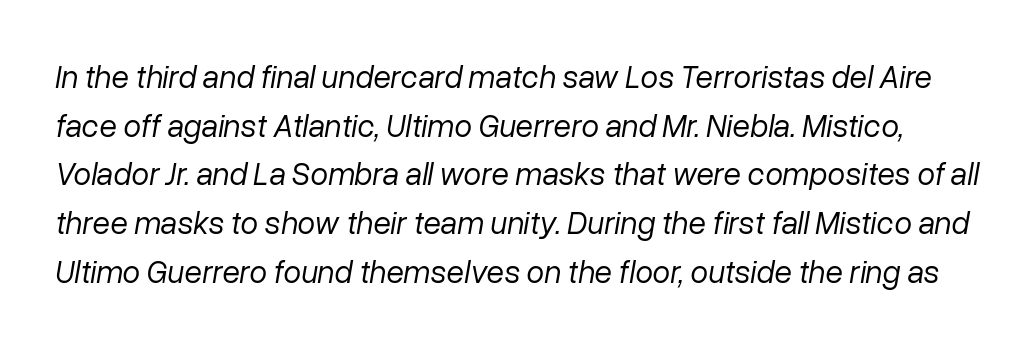
{"italic": "yes", "lean": "right", "slant_degrees": 10, "bold": "no", "weight": "regular", "width": "normal", "stroke_contrast": "low", "x_height": "medium", "monospaced": "no", "underline": "no", "line_spacing": "normal", "line_spacing_ratio": 1.52, "letter_spacing": "normal", "letter_spacing_em": 0.0, "glyph_px": 32}
